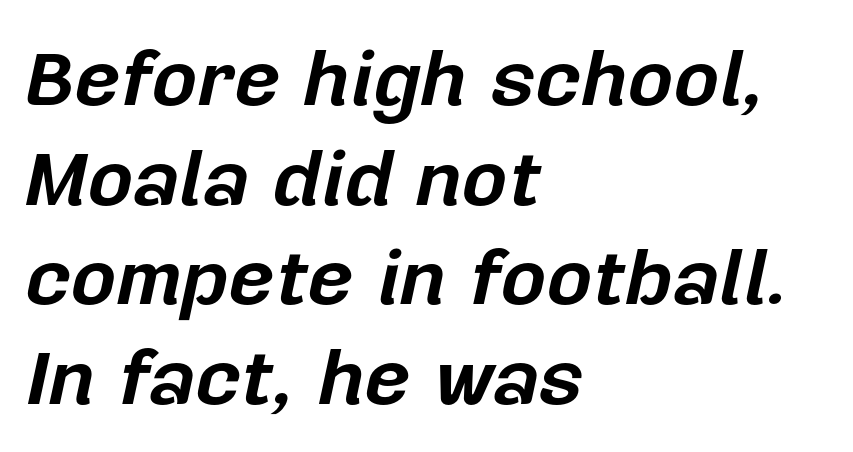
Q: Is the text bold? A: Yes.
Q: Is the text italic (slanted)? A: Yes, it leans right by about 12 degrees.
Q: Is the text underlined? A: No.
Q: How is the paragraph aligned? A: Left-aligned.
Q: Is the spacing between letters normal or unusually wide? A: Normal.
Q: Is the spacing between lines tight, normal or loose? A: Normal.
Q: Width (condensed, normal, or wide)? A: Normal.
Q: Stroke contrast? A: Low.
Q: x-height? A: Medium.
Q: Monospaced? A: No.
